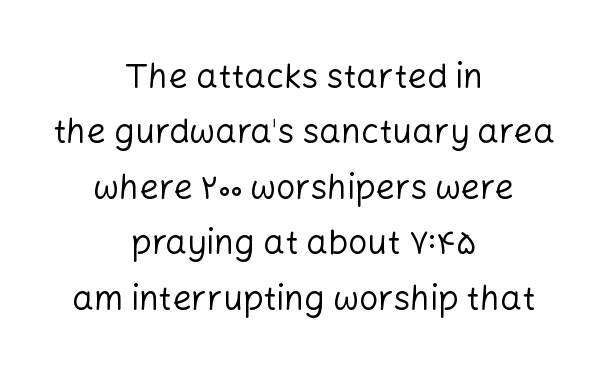
The image shows 34 px regular-weight sans-serif type, upright; set centered, normal line spacing (1.63x), normal letter spacing, not underlined; low stroke contrast and a medium x-height.
